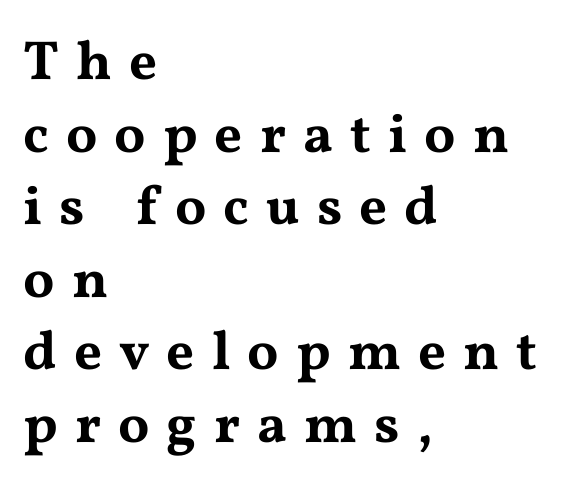
The image shows 55 px wide serif type, upright; set left-aligned, normal line spacing (1.32x), unusually wide letter spacing (+0.31 em), not underlined; medium stroke contrast and a medium x-height.
